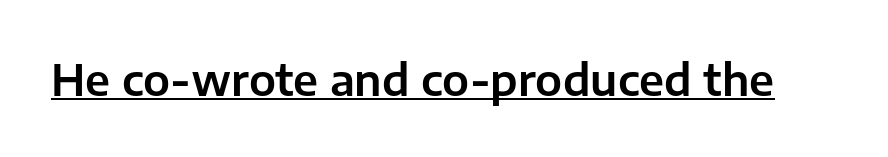
The image shows 43 px sans-serif type, upright; set normal letter spacing, underlined; low stroke contrast and a medium x-height.
